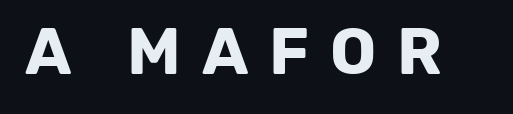
Q: Is the text bold? A: Yes.
Q: Is the text italic (slanted)? A: No, it is upright.
Q: Is the typeface a serif or a sans-serif typeface? A: Sans-serif.
Q: Is the text underlined? A: No.
Q: Is the spacing between letters normal or unusually wide? A: Unusually wide.
Q: Width (condensed, normal, or wide)? A: Normal.
Q: Stroke contrast? A: Low.
Q: x-height? A: Medium.
Q: Monospaced? A: No.
